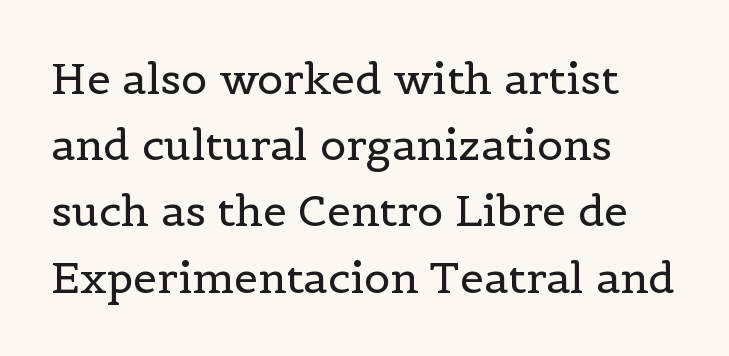
Q: Is the text bold? A: No.
Q: Is the text italic (slanted)? A: No, it is upright.
Q: Is the typeface a serif or a sans-serif typeface? A: Serif.
Q: Is the text underlined? A: No.
Q: How is the paragraph aligned? A: Left-aligned.
Q: Is the spacing between letters normal or unusually wide? A: Normal.
Q: Is the spacing between lines tight, normal or loose? A: Normal.
Q: Width (condensed, normal, or wide)? A: Normal.
Q: x-height? A: Medium.
Q: Monospaced? A: No.
